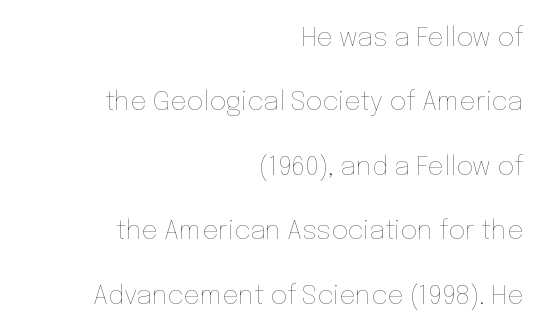
Q: Is the text bold? A: No.
Q: Is the text italic (slanted)? A: No, it is upright.
Q: Is the text underlined? A: No.
Q: How is the paragraph aligned? A: Right-aligned.
Q: Is the spacing between letters normal or unusually wide? A: Normal.
Q: Is the spacing between lines tight, normal or loose? A: Loose.
